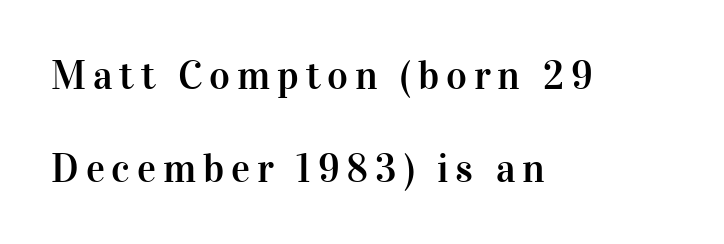
Q: Is the text italic (slanted)? A: No, it is upright.
Q: Is the typeface a serif or a sans-serif typeface? A: Serif.
Q: Is the text underlined? A: No.
Q: How is the paragraph aligned? A: Left-aligned.
Q: Is the spacing between lines tight, normal or loose? A: Loose.
Q: Width (condensed, normal, or wide)? A: Normal.
Q: Stroke contrast? A: High.
Q: x-height? A: Medium.
Q: Monospaced? A: No.
